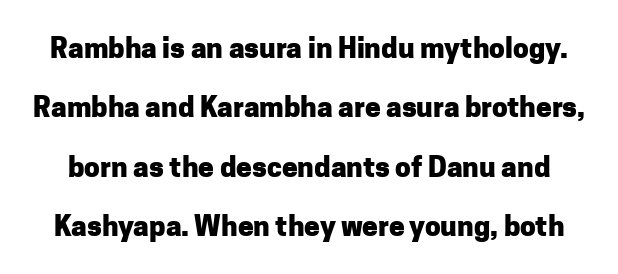
The image shows 28 px heavy sans-serif type, upright; set loose line spacing (2.12x), normal letter spacing, not underlined; low stroke contrast and a medium x-height.
